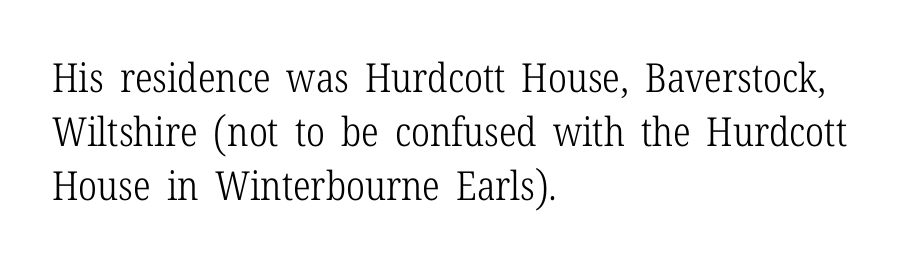
Q: Is the text bold? A: No.
Q: Is the text italic (slanted)? A: No, it is upright.
Q: Is the typeface a serif or a sans-serif typeface? A: Serif.
Q: Is the text underlined? A: No.
Q: How is the paragraph aligned? A: Left-aligned.
Q: Is the spacing between letters normal or unusually wide? A: Normal.
Q: Is the spacing between lines tight, normal or loose? A: Normal.
Q: Width (condensed, normal, or wide)? A: Condensed.
Q: Stroke contrast? A: Low.
Q: x-height? A: Medium.
Q: Monospaced? A: No.
